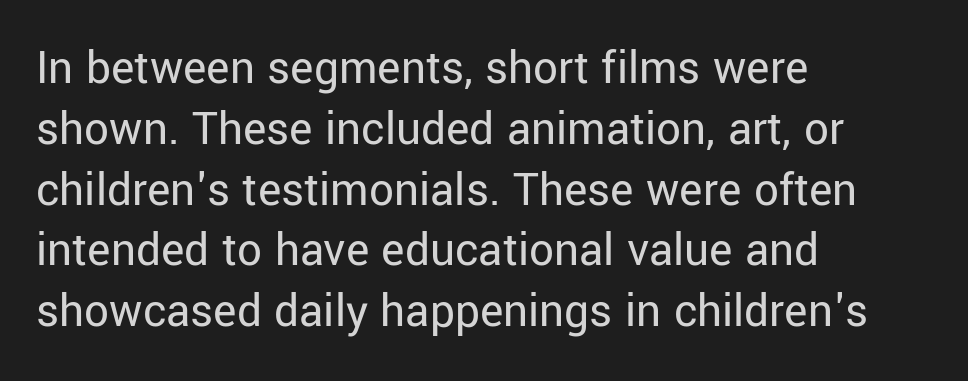
Character widths vary here, with narrow letters taking less room than wide ones. The type family on display is of the sans-serif kind. Each stroke keeps to a modest, everyday thickness or less. Visually the block forms a straight wall on the left and a jagged coastline on the right.
